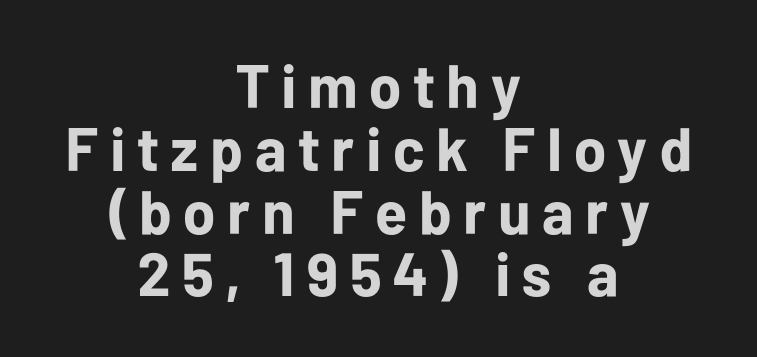
{"serif": "no", "italic": "no", "bold": "yes", "weight": "bold", "width": "normal", "stroke_contrast": "low", "x_height": "medium", "monospaced": "no", "underline": "no", "align": "center", "line_spacing": "tight", "line_spacing_ratio": 1.03, "glyph_px": 61}
